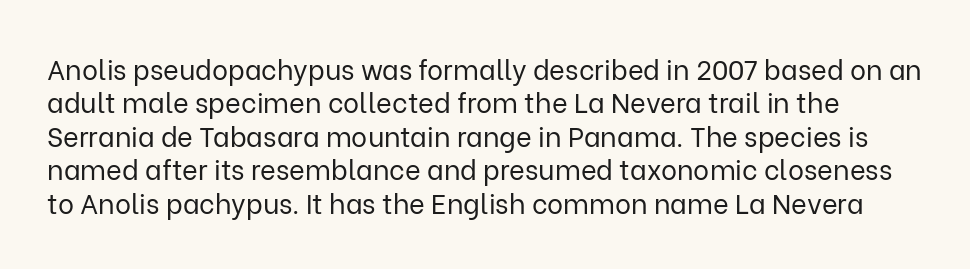
Q: Is the text bold? A: No.
Q: Is the text italic (slanted)? A: No, it is upright.
Q: Is the text underlined? A: No.
Q: Is the spacing between letters normal or unusually wide? A: Normal.
